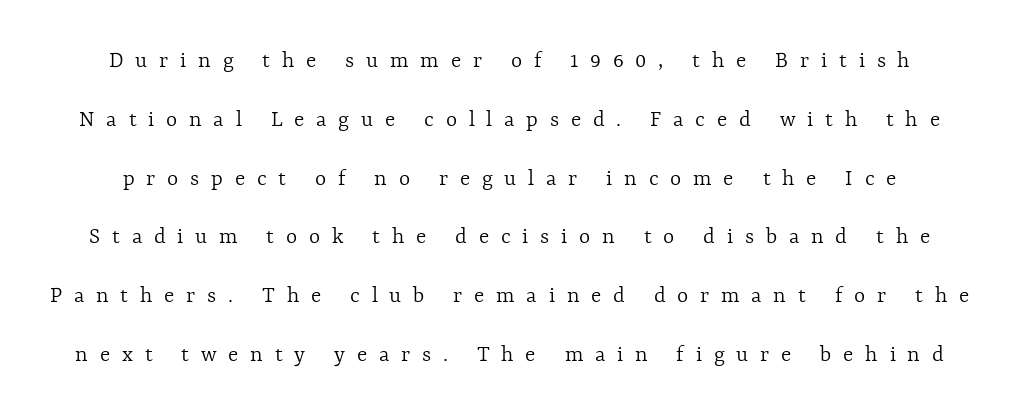
This block would shrink considerably if given ordinary leading; it's expanded now. Students, note that the glyphs here are deliberately spaced far apart. The axis of the letterforms is exactly vertical. The letters look calm and open, with moderate or lighter stems. Descenders are the only things crossing below the line.
